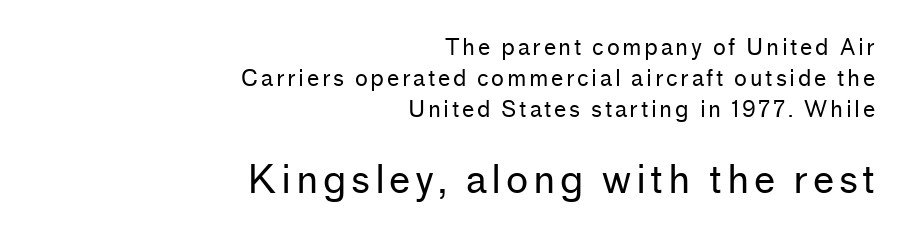
The image shows 38 px regular-weight sans-serif type, upright; set right-aligned, normal line spacing (1.4x), not underlined; the second (bottom) block is 1.73x larger; low stroke contrast and a medium x-height.
